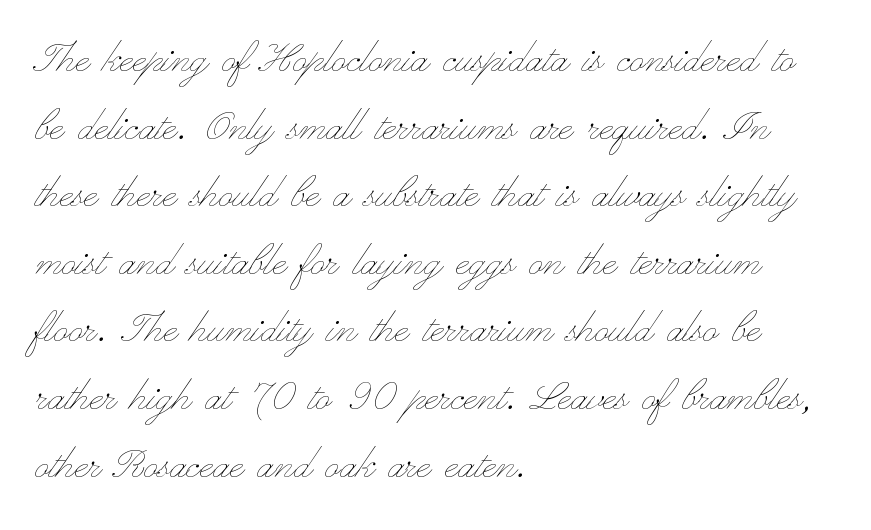
The image shows 49 px thin, wide type; set left-aligned, normal line spacing (1.38x), normal letter spacing, not underlined; low stroke contrast and a small x-height.
